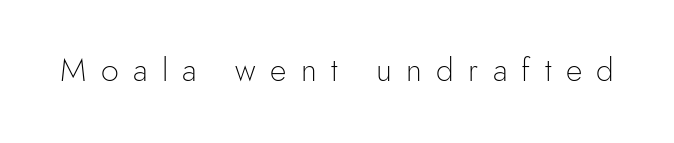
Observe the wide spacing: letters keep a clear distance from each other. A sans-serif font was chosen for this passage. Is this a fixed-width face? No — the glyphs have proportional, varying widths. Every stem runs plumb, perpendicular to the baseline. A light-to-regular cut is what we see here.
